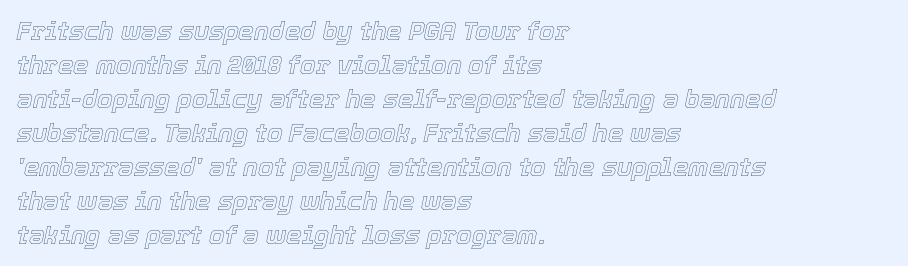
The specimen omits any rule beneath the text block's lines. The gaps between neighbouring characters are ordinary and unremarkable. Successive baselines arrive at the customary interval. A typesetter would mark this as italic. The setting favours the left margin, as ordinary paragraphs usually do.
